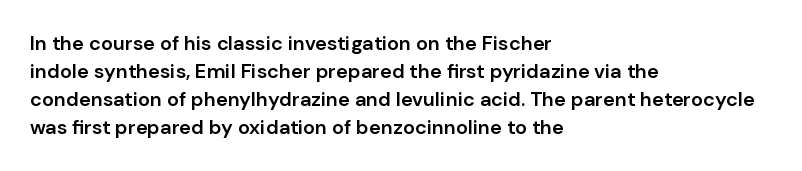
Q: Is the text bold? A: Semi-bold.
Q: Is the text italic (slanted)? A: No, it is upright.
Q: Is the text underlined? A: No.
Q: How is the paragraph aligned? A: Left-aligned.
Q: Is the spacing between letters normal or unusually wide? A: Normal.
Q: Is the spacing between lines tight, normal or loose? A: Normal.
